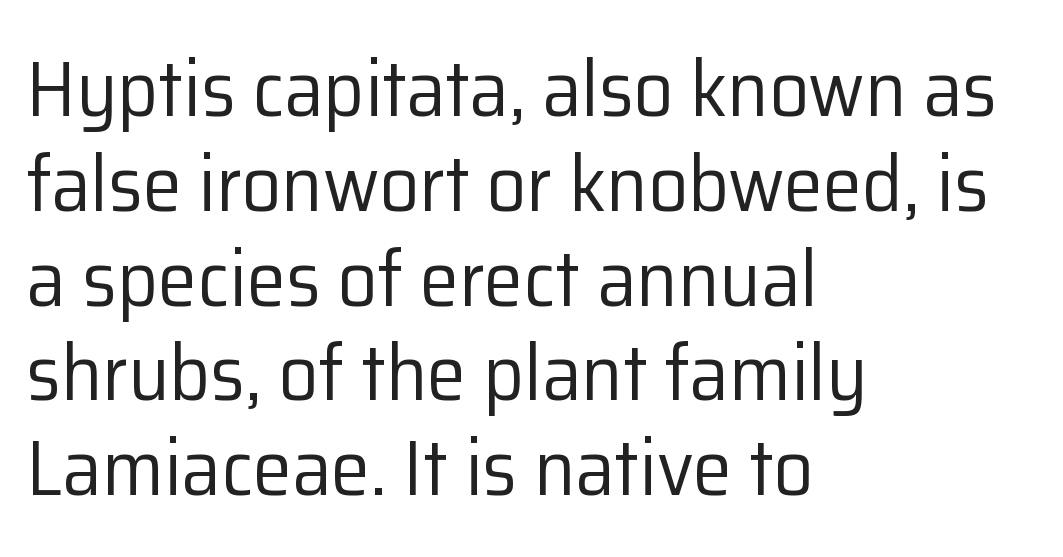
Q: Is the text bold? A: No.
Q: Is the text italic (slanted)? A: No, it is upright.
Q: Is the typeface a serif or a sans-serif typeface? A: Sans-serif.
Q: Is the text underlined? A: No.
Q: How is the paragraph aligned? A: Left-aligned.
Q: Is the spacing between letters normal or unusually wide? A: Normal.
Q: Width (condensed, normal, or wide)? A: Normal.
Q: Stroke contrast? A: Low.
Q: x-height? A: Medium.
Q: Monospaced? A: No.
